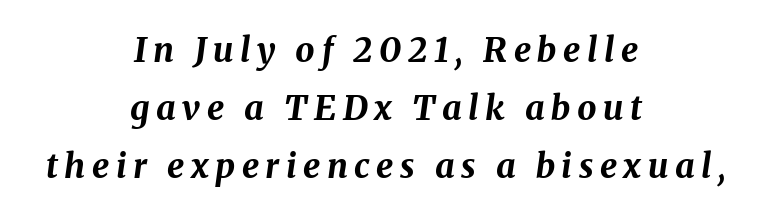
Do the characters align in a grid? No, the font is proportional. Posture: slanted. The compositor balanced each line on the midline. Honestly, there is no underline to notice here at all. Look at the stroke-to-counter ratio: heavy, a bold.
